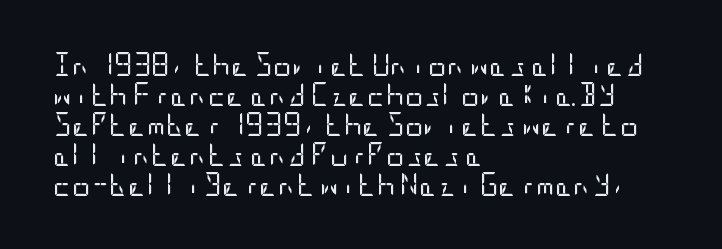
The lines are quadded left. The font sits on the lighter half of the weight spectrum, regular included. Tracking here is standard; glyphs follow each other at the usual distance. Italic? Not at all — the glyphs are vertical. Rule under the text: the space is simply empty.
